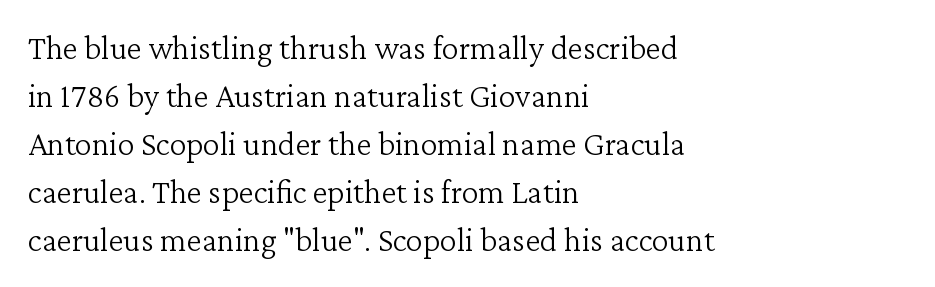
{"serif": "yes", "italic": "no", "bold": "no", "weight": "light", "width": "normal", "stroke_contrast": "low", "x_height": "medium", "monospaced": "no", "underline": "no", "align": "left", "line_spacing": "normal", "line_spacing_ratio": 1.41, "letter_spacing": "normal", "letter_spacing_em": 0.0, "glyph_px": 34}
